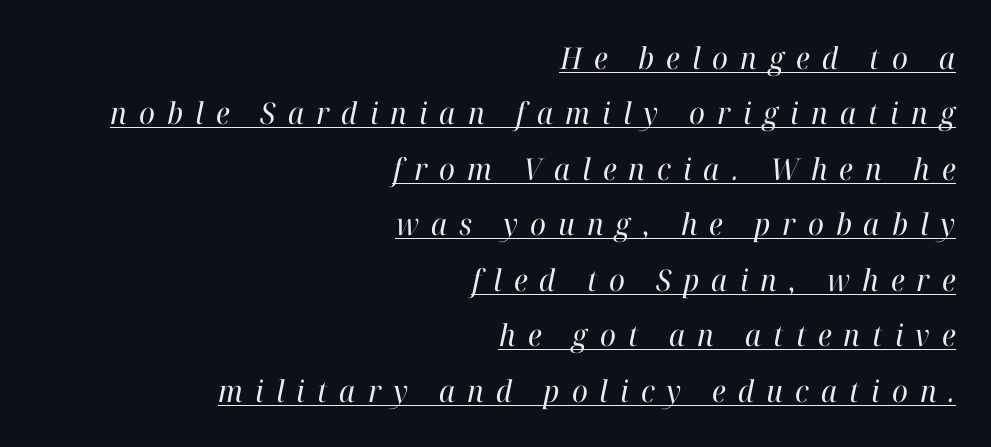
These lines are rendered in a variable-pitch font. No chunkiness to these letters — they're not bold. It's the slanting kind of type. You can tell from the footed stems that serif type was used. The paragraph shown leans on its right margin. Compared with undecorated copy, this sample adds a rule below the words.
